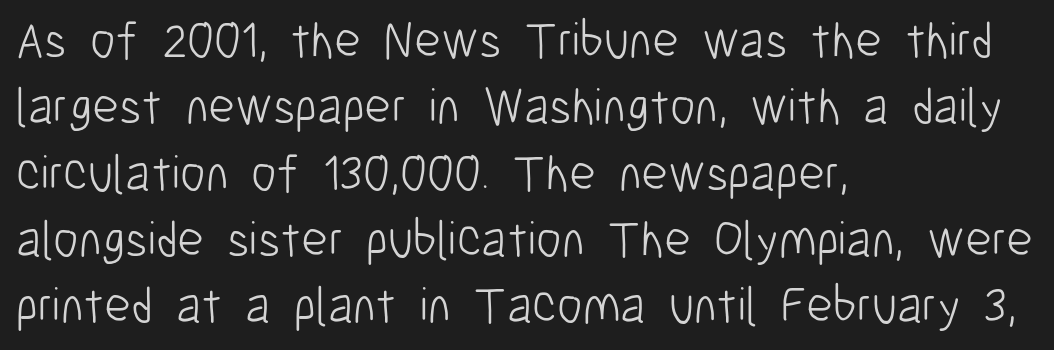
The image shows 51 px light, condensed sans-serif type, upright; set left-aligned, normal line spacing (1.3x), normal letter spacing, not underlined; low stroke contrast and a medium x-height.
